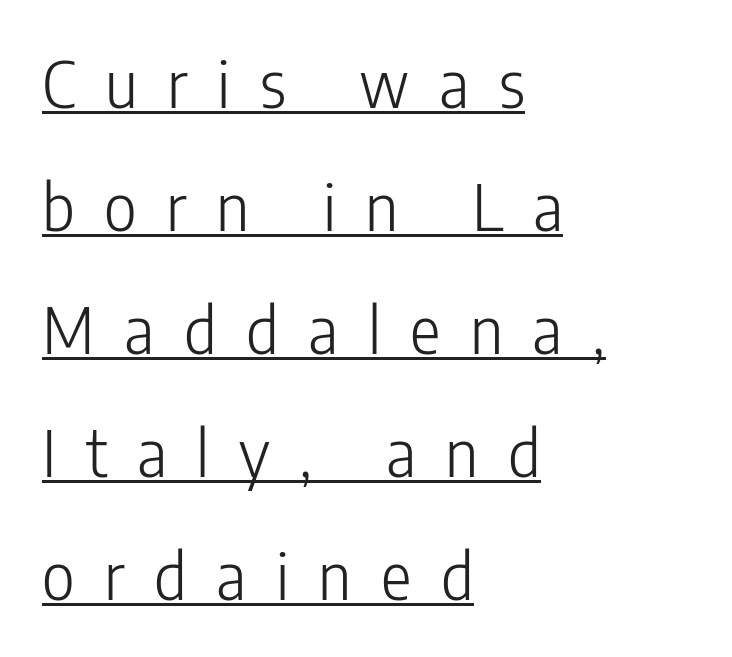
Do the characters align in a grid? No, the font is proportional. Caption: multi-line text, flush left, ragged right. The string is rendered with underlining switched on. Typographically, this falls in the sans-serif category. Posture: upright roman. You could only call the tracking loose — the letters float apart.
